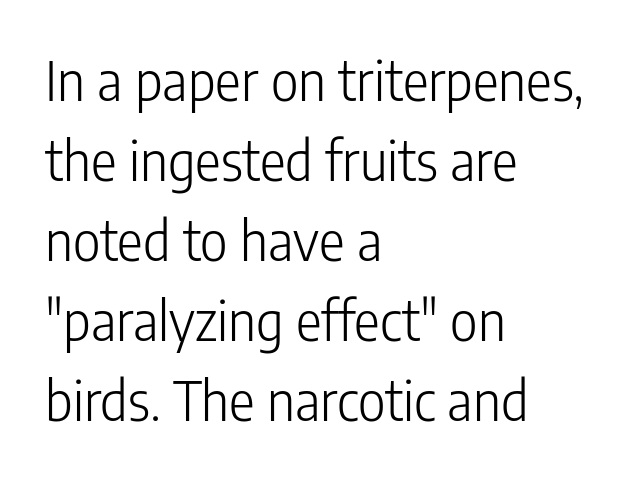
{"serif": "no", "italic": "no", "bold": "no", "weight": "light", "width": "condensed", "stroke_contrast": "low", "x_height": "medium", "monospaced": "no", "underline": "no", "align": "left", "line_spacing": "normal", "line_spacing_ratio": 1.48, "letter_spacing": "normal", "letter_spacing_em": 0.0, "glyph_px": 54}
